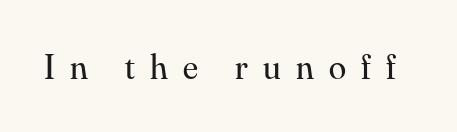
A typesetter would call this proportional, since set widths differ per character. Tracking value appears strongly positive — letters spread wide. This is serif lettering, the kind often seen in printed books. No letter is thick-stroked: the sample isn't bold. Unmarked baselines from the first word to the last. Posture: upright roman.
